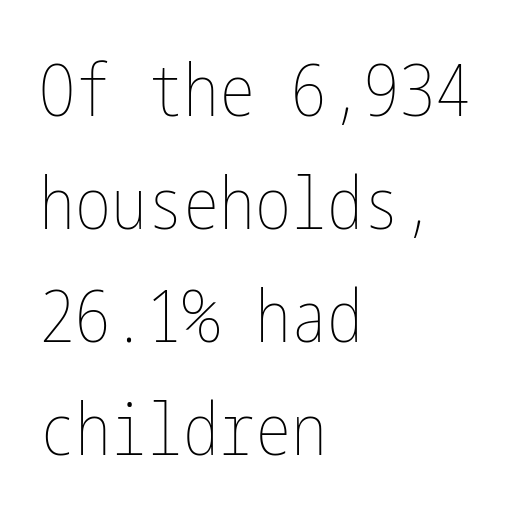
{"italic": "no", "bold": "no", "weight": "thin", "width": "condensed", "stroke_contrast": "low", "x_height": "medium", "underline": "no", "align": "left", "line_spacing": "normal", "line_spacing_ratio": 1.57, "letter_spacing": "normal", "letter_spacing_em": 0.0, "glyph_px": 72}
